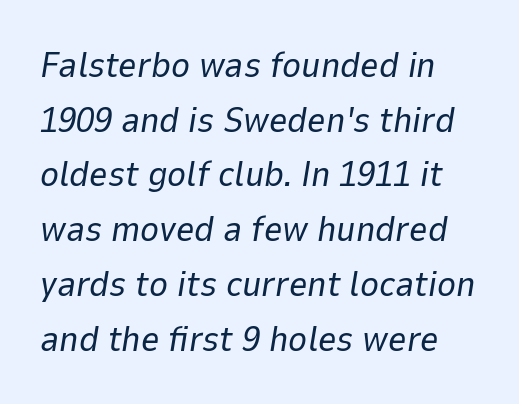
Italic? Definitely — the glyphs are oblique. The gap between lines stays unmarked. Successive baselines arrive at the customary interval. Vertical stems look standard width or narrower in stroke. Tracking here is standard; glyphs follow each other at the usual distance. Is this a fixed-width face? No — the glyphs have proportional, varying widths.
